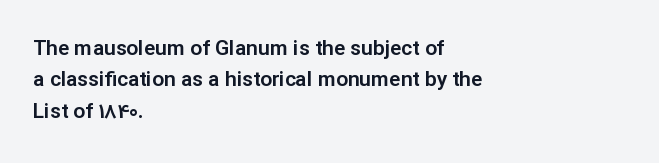
The image shows 21 px text type, upright; set left-aligned, normal line spacing (1.5x), normal letter spacing, not underlined.
